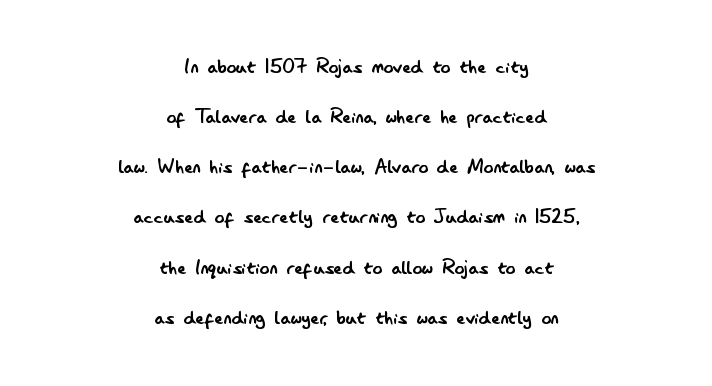
{"italic": "no", "bold": "no", "underline": "no", "align": "center", "line_spacing": "loose", "line_spacing_ratio": 2.09, "letter_spacing": "normal", "letter_spacing_em": 0.0, "glyph_px": 24}
